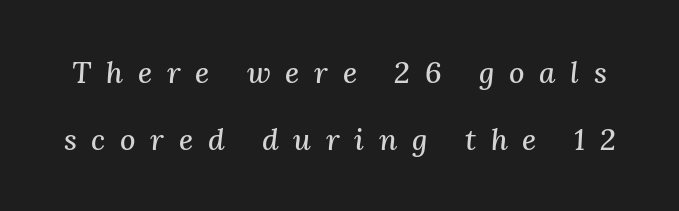
{"serif": "yes", "italic": "yes", "lean": "right", "slant_degrees": 3, "width": "normal", "stroke_contrast": "medium", "x_height": "medium", "monospaced": "no", "underline": "no", "line_spacing": "loose", "line_spacing_ratio": 2.23, "letter_spacing": "wide", "letter_spacing_em": 0.49, "glyph_px": 30}
